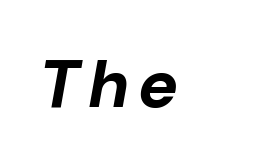
{"italic": "yes", "lean": "right", "slant_degrees": 10, "bold": "yes", "weight": "bold", "width": "normal", "stroke_contrast": "low", "x_height": "medium", "monospaced": "no", "underline": "no", "align": "left", "glyph_px": 67}
